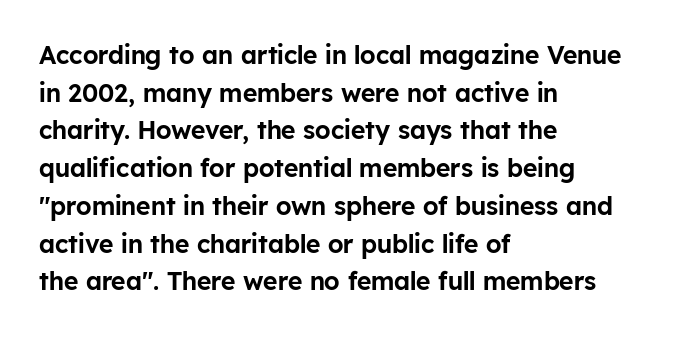
The image shows 25 px text type, upright; set left-aligned, normal line spacing (1.51x), normal letter spacing, not underlined.
